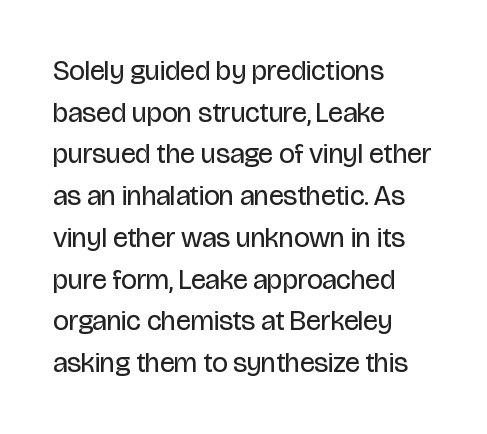
These lines are rendered in a variable-pitch font. The string is rendered with underlining switched off. Leading matches the norm, producing a regular column. The rag falls on the right side of this text block. The face looks like a standard text weight, possibly lighter.
